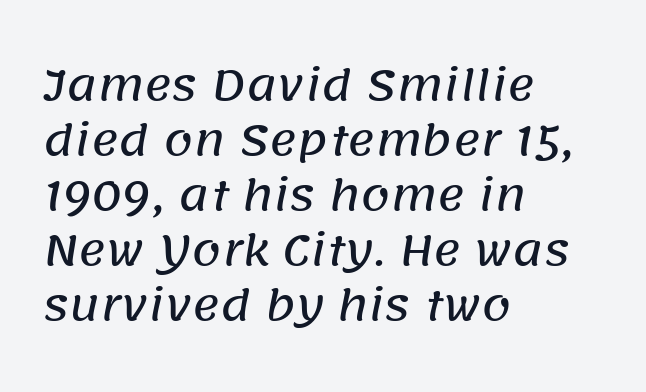
{"serif": "no", "width": "normal", "stroke_contrast": "low", "x_height": "large", "monospaced": "no", "underline": "no", "align": "left", "line_spacing": "normal", "line_spacing_ratio": 1.31, "letter_spacing": "normal", "letter_spacing_em": 0.0, "glyph_px": 42}
